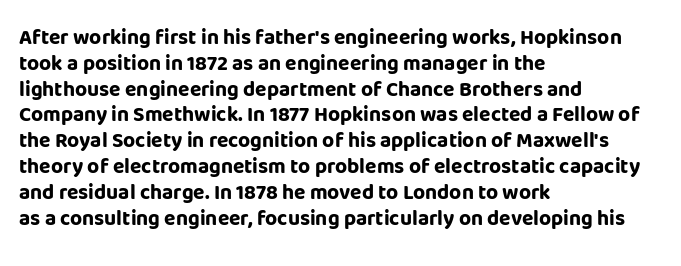
The image shows 21 px bold type, upright; set left-aligned, line spacing 1.23x, normal letter spacing, not underlined.
